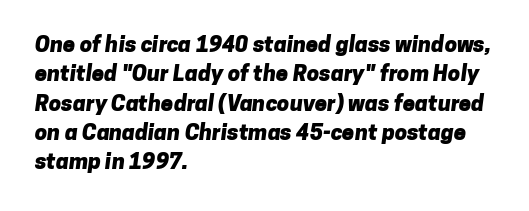
Regarding leading, the lines here are spaced in the standard way. One-word summary of the alignment: left. Honestly, the letter spacing is just normal — you wouldn't notice it. Clear beneath every line of the passage.
